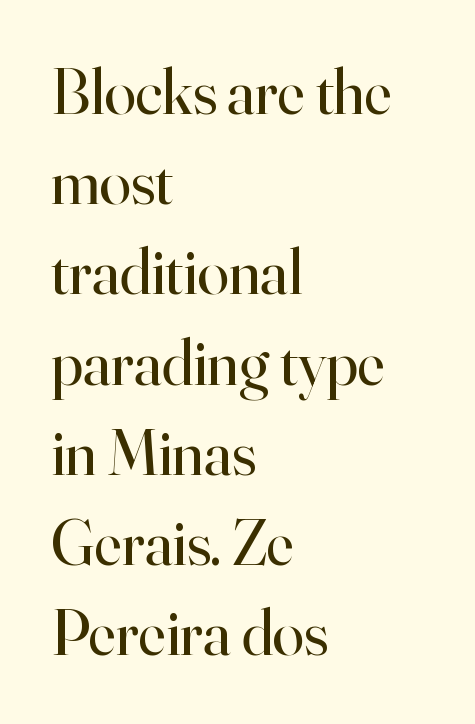
In CSS terms this would be text-align: left. Looks like regular typesetting: each glyph gets only the width it needs. This sample keeps an unexceptional amount of space between lines. No extra tracking has been applied to these lines.
